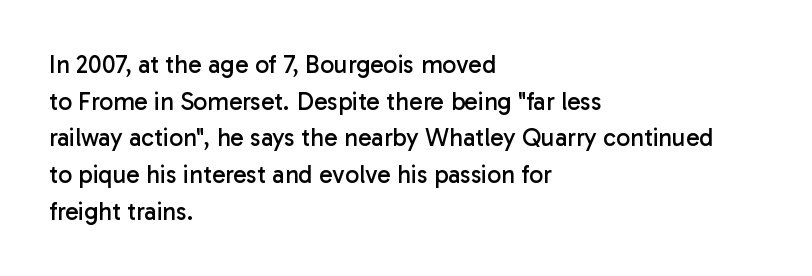
Q: Is the text bold? A: No.
Q: Is the text italic (slanted)? A: No, it is upright.
Q: Is the text underlined? A: No.
Q: How is the paragraph aligned? A: Left-aligned.
Q: Is the spacing between letters normal or unusually wide? A: Normal.
Q: Is the spacing between lines tight, normal or loose? A: Normal.
